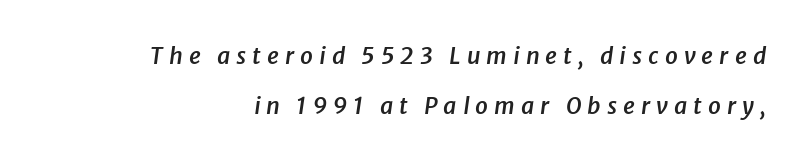
The image shows 23 px text type, italic (leaning right); set right-aligned, loose line spacing (2.18x), unusually wide letter spacing (+0.26 em), not underlined.
